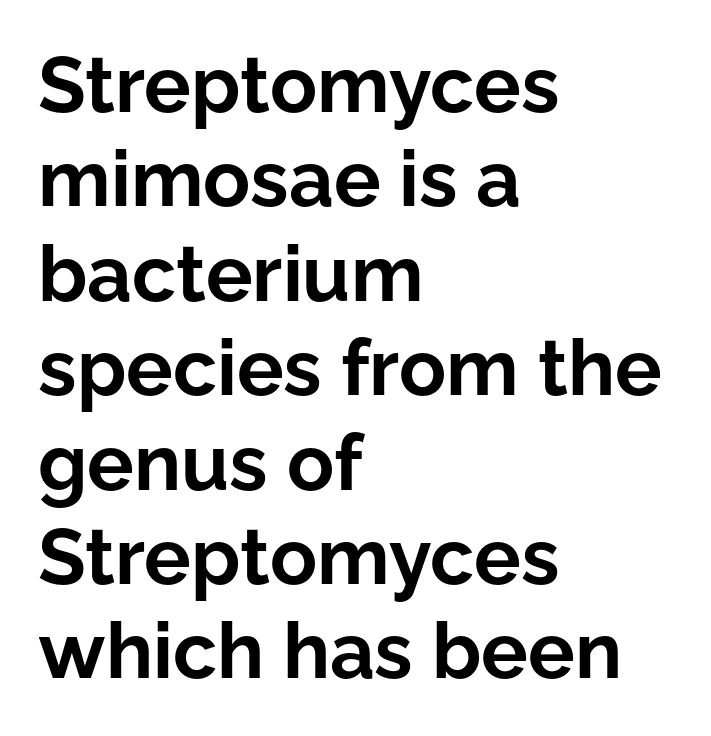
The image shows 78 px bold sans-serif type, upright; set left-aligned, line spacing 1.21x, normal letter spacing, not underlined; low stroke contrast and a medium x-height.
